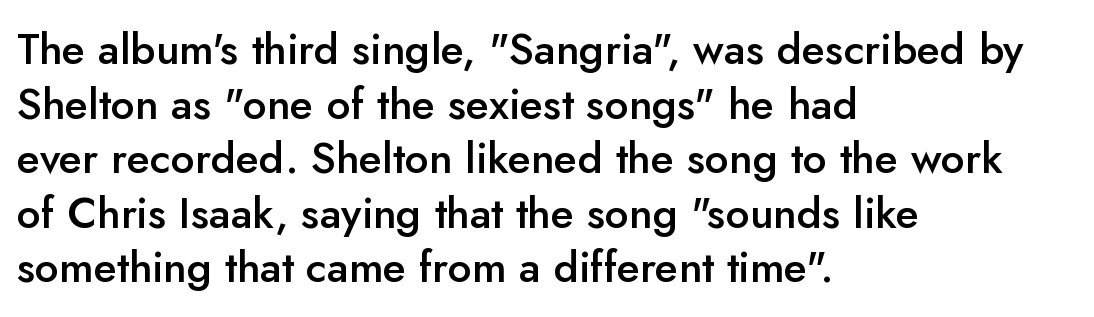
The image shows 43 px semibold sans-serif type, upright; set left-aligned, normal line spacing (1.27x), normal letter spacing, not underlined; low stroke contrast and a small x-height.
